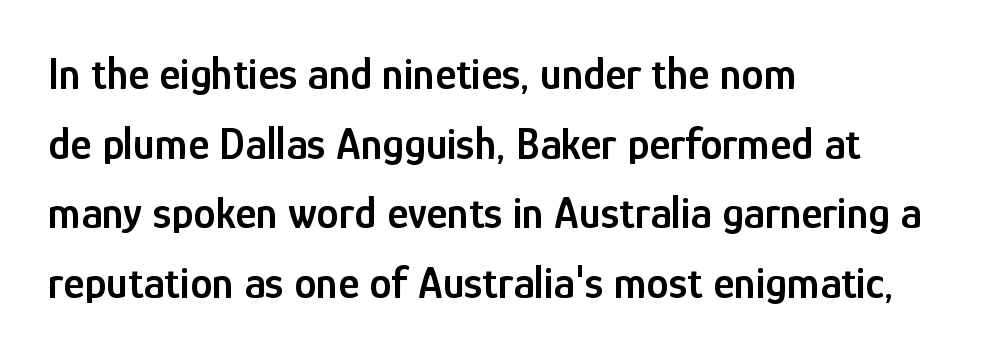
The image shows 45 px semibold, condensed sans-serif type, upright; set left-aligned, normal line spacing (1.55x), normal letter spacing, not underlined; low stroke contrast and a medium x-height.
